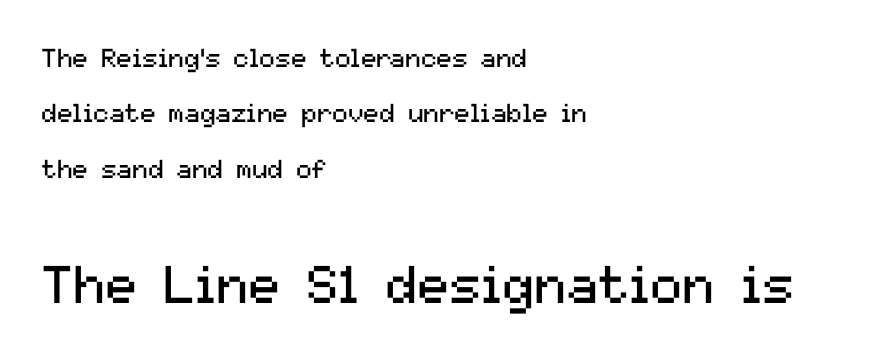
{"serif": "no", "italic": "no", "bold": "no", "weight": "regular", "width": "normal", "stroke_contrast": "medium", "x_height": "medium", "monospaced": "no", "underline": "no", "align": "left", "line_spacing": "loose", "line_spacing_ratio": 2.13, "letter_spacing": "normal", "letter_spacing_em": 0.0, "larger_block": "second", "size_ratio": 2.04, "glyph_px": 53}
